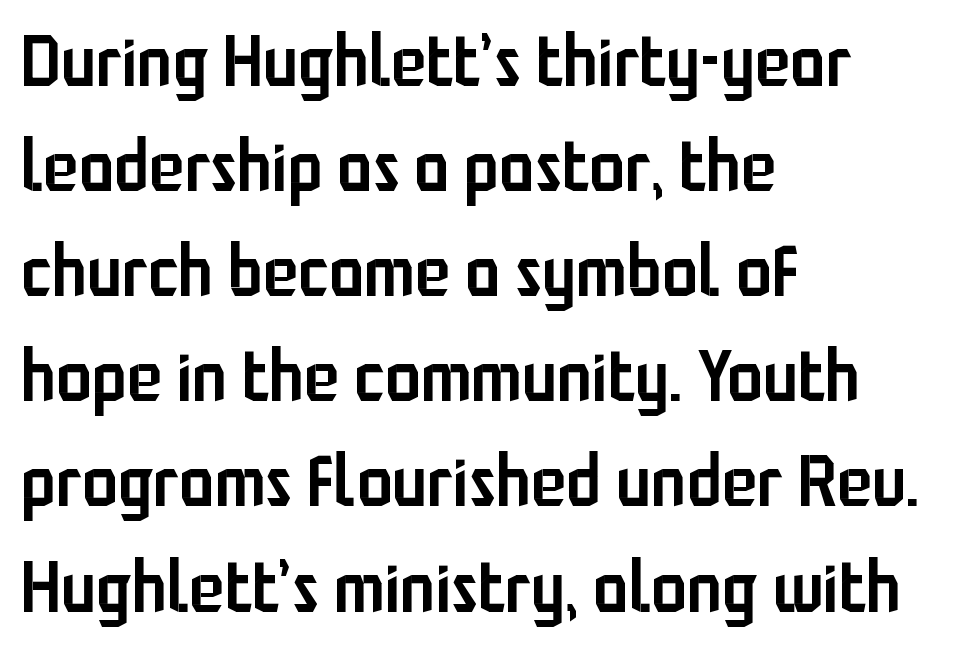
The image shows 72 px semibold, condensed sans-serif type, upright; set left-aligned, normal line spacing (1.46x), normal letter spacing, not underlined; low stroke contrast and a medium x-height.
